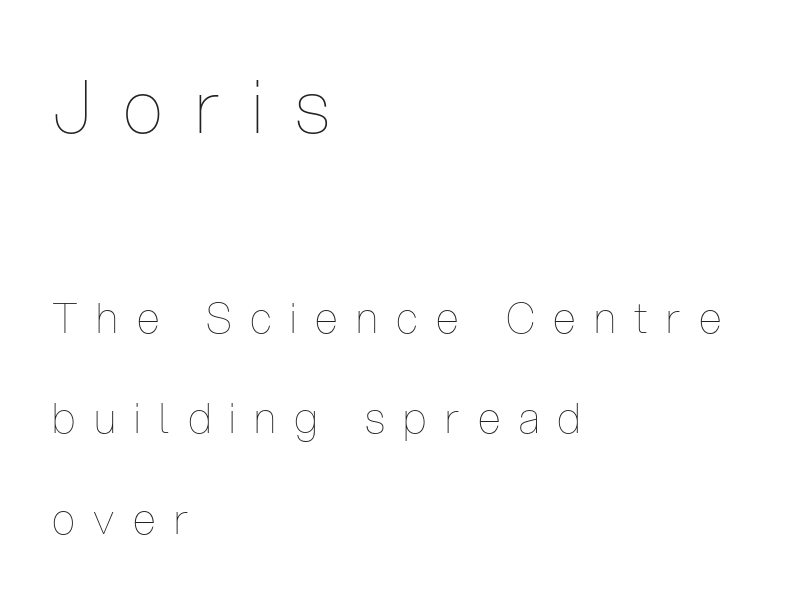
Here the glyphs are tracked loosely, breaking word shapes into spaced letters. Visually the block forms a straight wall on the left and a jagged coastline on the right. Glance below the letters and you will spot only blank space. A quiet, ordinary-to-light weight characterises the typeface. Does the bottom block carry the larger type? No, the top block does.
